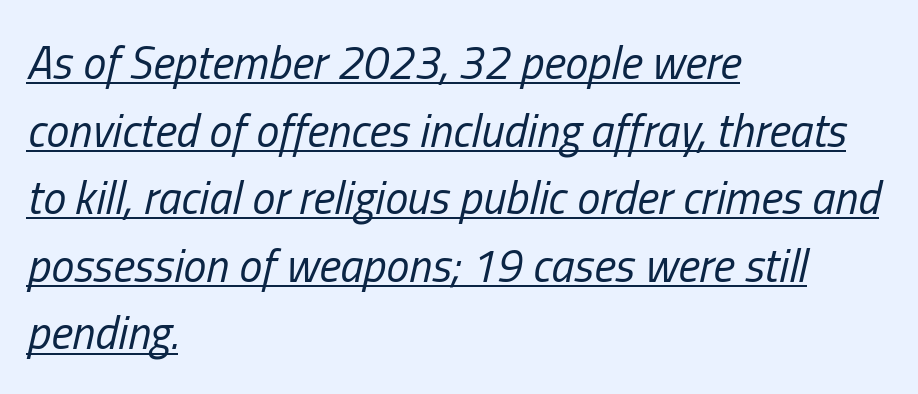
{"italic": "yes", "lean": "right", "slant_degrees": 13, "bold": "no", "weight": "regular", "width": "condensed", "stroke_contrast": "low", "x_height": "medium", "monospaced": "no", "underline": "yes", "align": "left", "line_spacing": "normal", "line_spacing_ratio": 1.47, "letter_spacing": "normal", "letter_spacing_em": 0.0, "glyph_px": 46}
